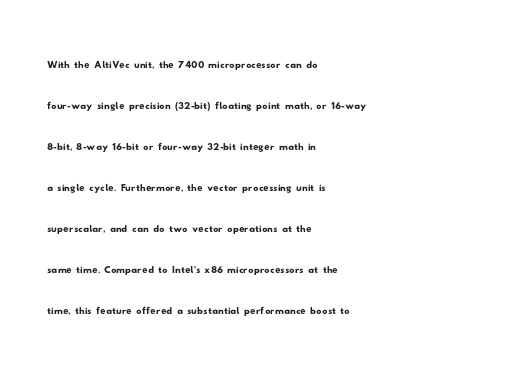
The line-height multiplier appears to be the usual default. Where is the straight margin? On the left. The specimen omits any rule beneath the text block's lines. Inter-character spacing is left at the font's built-in metrics.
